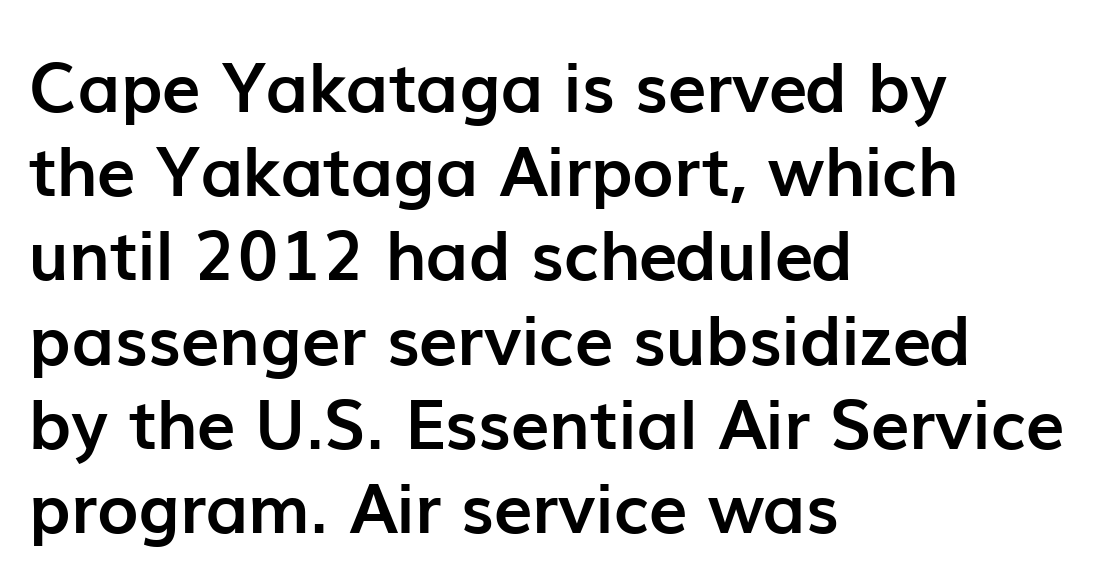
Q: Is the text bold? A: Yes.
Q: Is the text italic (slanted)? A: No, it is upright.
Q: Is the typeface a serif or a sans-serif typeface? A: Sans-serif.
Q: Is the text underlined? A: No.
Q: How is the paragraph aligned? A: Left-aligned.
Q: Is the spacing between letters normal or unusually wide? A: Normal.
Q: Width (condensed, normal, or wide)? A: Normal.
Q: Stroke contrast? A: Low.
Q: x-height? A: Medium.
Q: Monospaced? A: No.
